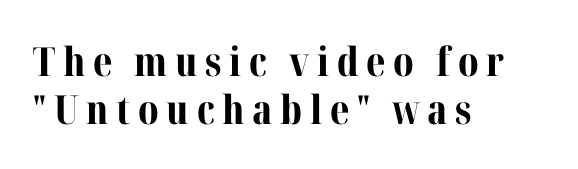
Descender tails drop into unmarked territory. This rendering uses left alignment, leaving the right contour irregular. The characters look thick and weighty, a clear bold. The letters advance in unequal steps, a hallmark of proportional type.
